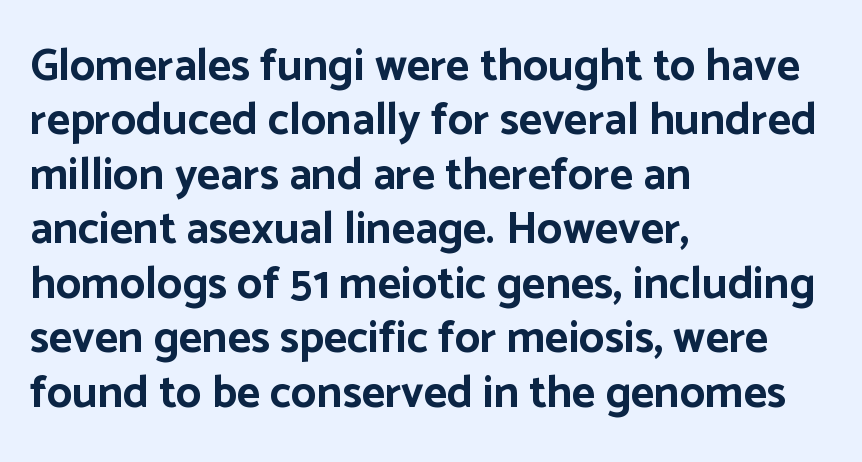
Q: Is the text bold? A: Yes.
Q: Is the text italic (slanted)? A: No, it is upright.
Q: Is the typeface a serif or a sans-serif typeface? A: Sans-serif.
Q: Is the text underlined? A: No.
Q: How is the paragraph aligned? A: Left-aligned.
Q: Is the spacing between letters normal or unusually wide? A: Normal.
Q: Width (condensed, normal, or wide)? A: Normal.
Q: Stroke contrast? A: Low.
Q: x-height? A: Medium.
Q: Monospaced? A: No.
